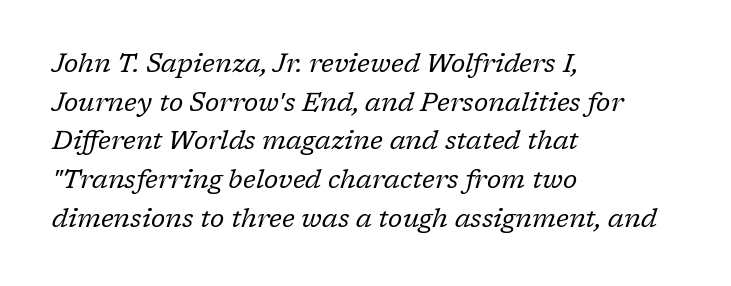
The image shows 26 px text type, italic (leaning right); set left-aligned, normal line spacing (1.49x), normal letter spacing, not underlined.
